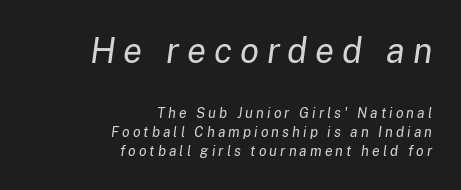
{"italic": "yes", "lean": "right", "slant_degrees": 8, "bold": "no", "weight": "regular", "width": "normal", "stroke_contrast": "low", "x_height": "medium", "monospaced": "no", "underline": "no", "align": "right", "line_spacing": "normal", "line_spacing_ratio": 1.35, "letter_spacing": "wide", "letter_spacing_em": 0.22, "larger_block": "first", "size_ratio": 2.5, "glyph_px": 35}
